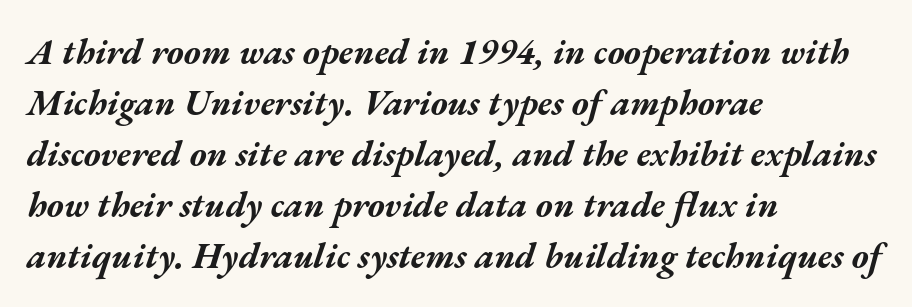
The image shows 36 px bold, wide type, italic (leaning right); set left-aligned, normal line spacing (1.42x), normal letter spacing, not underlined; medium stroke contrast and a medium x-height.
